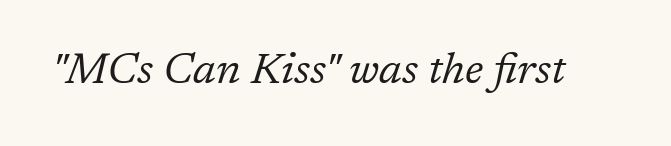
Slant detected: the letters are inclined. What stands out about the letter spacing? Nothing — it is the standard amount. Proportional: the letters do not fall into vertical columns. The cut favours lightness, reaching ordinary text weight at its darkest. A serif font was chosen for this passage. Quick note: underline off.
